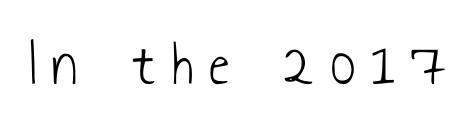
The image shows 63 px light, condensed sans-serif type, upright; set unusually wide letter spacing (+0.25 em), not underlined; low stroke contrast and a small x-height.
